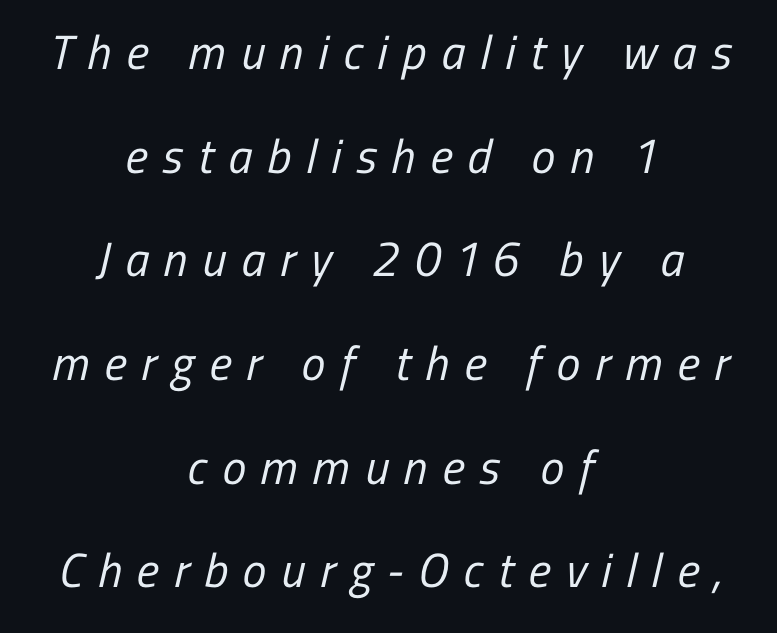
Q: Is the text bold? A: No.
Q: Is the typeface a serif or a sans-serif typeface? A: Sans-serif.
Q: Is the text underlined? A: No.
Q: How is the paragraph aligned? A: Centered.
Q: Is the spacing between letters normal or unusually wide? A: Unusually wide.
Q: Is the spacing between lines tight, normal or loose? A: Loose.
Q: Width (condensed, normal, or wide)? A: Condensed.
Q: Stroke contrast? A: Low.
Q: x-height? A: Medium.
Q: Monospaced? A: No.
